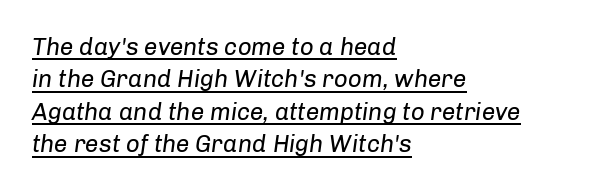
Does the lettering tilt? It does — this is italic. Evenly set lines give the paragraph a standard silhouette. Where is the straight margin? On the left. What stands out about the letter spacing? Nothing — it is the standard amount. Heaviness? Minimal to ordinary, like unemphasized prose. Every word sits above its own underline.
